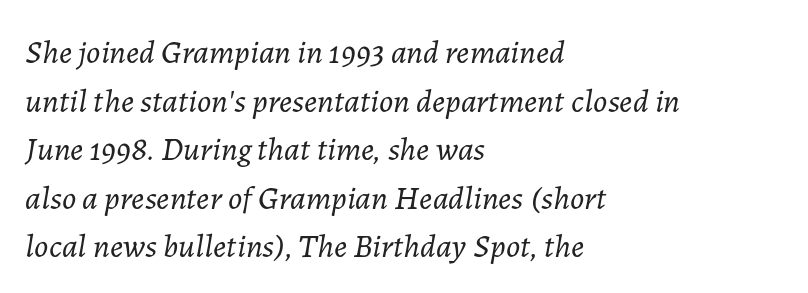
You could call the tracking neutral — neither tight nor loose. This sample is left-justified, so line endings fall wherever the words run out. Bare-footed words on every line. Proportional: the letters do not fall into vertical columns.
